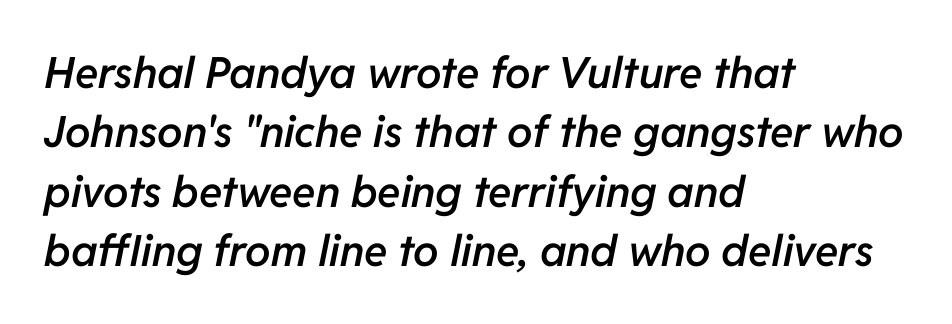
Posture: slanted. Its strokes are somewhat broadened, the hallmark of semibold type. Compared with typical body copy, the letter spacing here is the same. The space directly below the letters is spotless. Regular leading. All the whitespace from short lines collects on the right.
